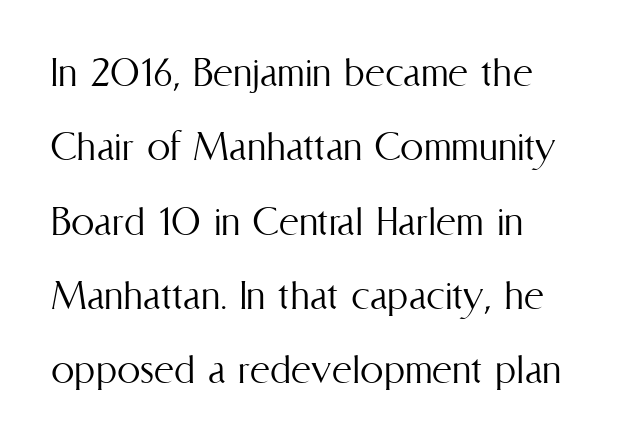
Vertical stems look standard width or narrower in stroke. Is the block centered? No — it sits flush against the left margin. Honestly, there is no underline to notice here at all. Each new line begins a customary step beneath the previous one.
